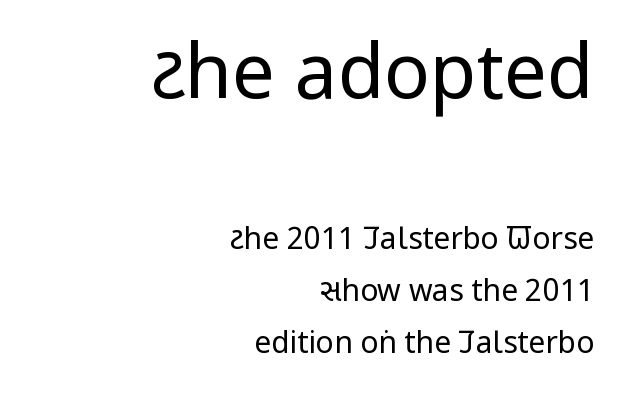
The designer went with a sans here, leaving each stem footless. The letters advance in unequal steps, a hallmark of proportional type. The space directly below the letters is spotless. Visually, the top section dominates because its glyphs are scaled up. These glyphs show unthickened strokes, regular width or finer.
